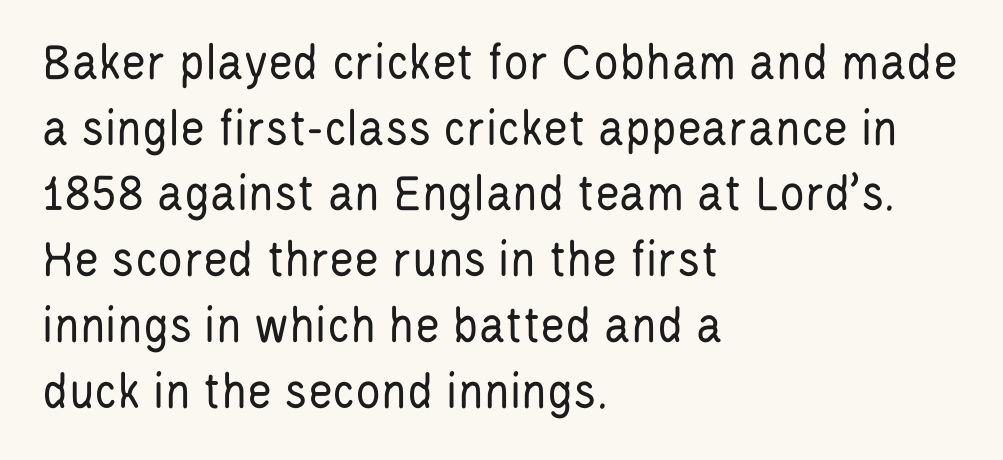
Q: Is the text bold? A: No.
Q: Is the text italic (slanted)? A: No, it is upright.
Q: Is the typeface a serif or a sans-serif typeface? A: Sans-serif.
Q: Is the text underlined? A: No.
Q: How is the paragraph aligned? A: Left-aligned.
Q: Is the spacing between letters normal or unusually wide? A: Normal.
Q: Width (condensed, normal, or wide)? A: Condensed.
Q: Stroke contrast? A: Low.
Q: x-height? A: Large.
Q: Monospaced? A: No.
